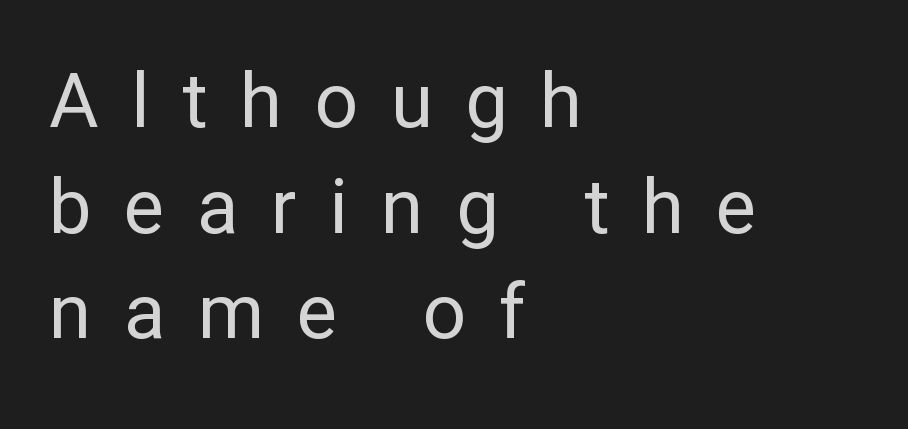
The image shows 76 px regular-weight sans-serif type, upright; set left-aligned, normal line spacing (1.39x), unusually wide letter spacing (+0.43 em), not underlined; low stroke contrast and a medium x-height.
